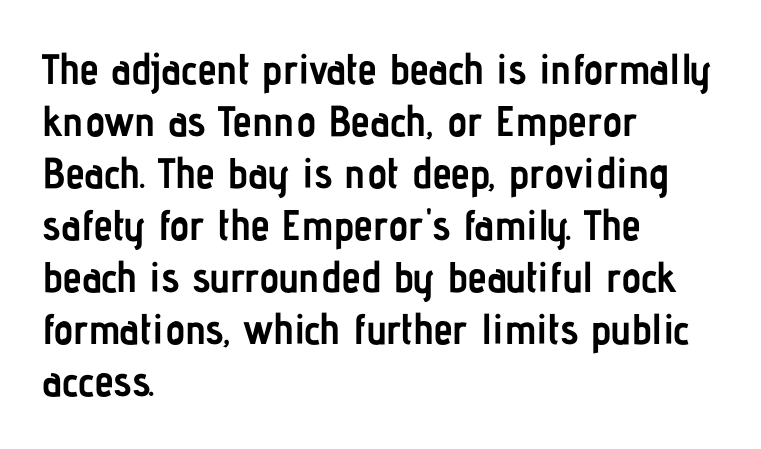
{"serif": "no", "italic": "no", "bold": "yes", "weight": "semibold", "width": "condensed", "stroke_contrast": "low", "x_height": "medium", "monospaced": "no", "underline": "no", "align": "left", "line_spacing_ratio": 1.21, "letter_spacing": "normal", "letter_spacing_em": 0.0, "glyph_px": 43}
